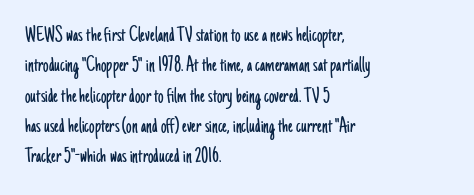
Q: Is the text bold? A: No.
Q: Is the text italic (slanted)? A: No, it is upright.
Q: Is the text underlined? A: No.
Q: How is the paragraph aligned? A: Left-aligned.
Q: Is the spacing between letters normal or unusually wide? A: Normal.
Q: Is the spacing between lines tight, normal or loose? A: Normal.
